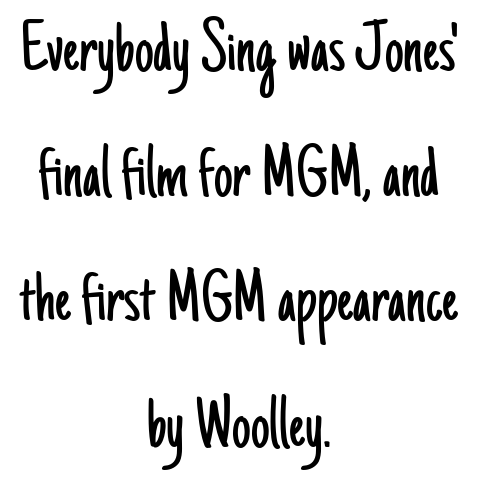
The image shows 75 px light, condensed sans-serif type, upright; set centered, normal line spacing (1.67x), normal letter spacing, not underlined; low stroke contrast and a small x-height.
